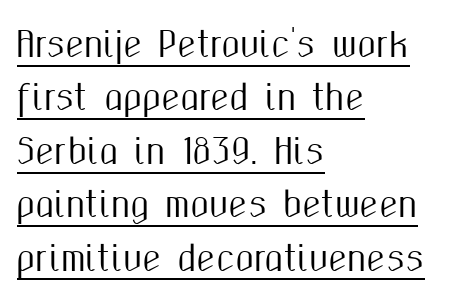
Q: Is the text italic (slanted)? A: No, it is upright.
Q: Is the typeface a serif or a sans-serif typeface? A: Sans-serif.
Q: Is the text underlined? A: Yes.
Q: How is the paragraph aligned? A: Left-aligned.
Q: Is the spacing between letters normal or unusually wide? A: Normal.
Q: Is the spacing between lines tight, normal or loose? A: Normal.
Q: Width (condensed, normal, or wide)? A: Condensed.
Q: Stroke contrast? A: Medium.
Q: x-height? A: Medium.
Q: Monospaced? A: No.
